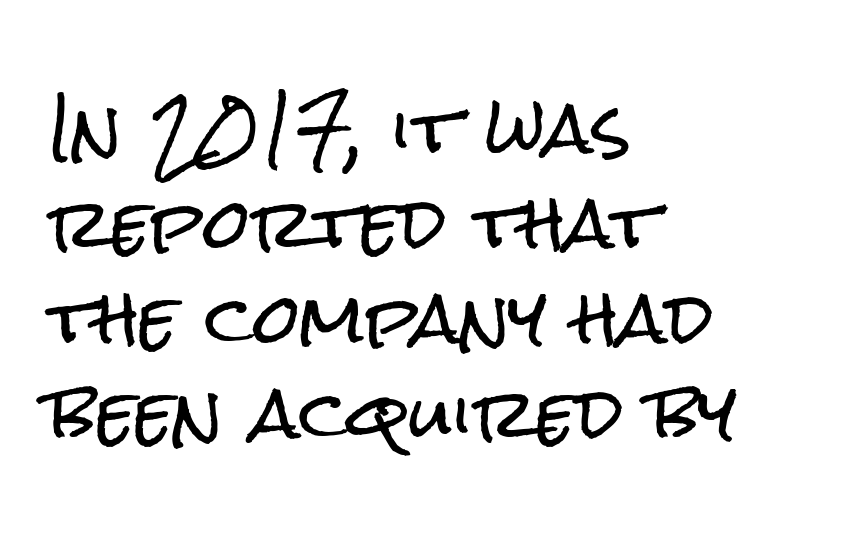
{"serif": "no", "italic": "no", "width": "condensed", "stroke_contrast": "low", "x_height": "medium", "monospaced": "no", "underline": "no", "align": "left", "line_spacing": "normal", "line_spacing_ratio": 1.42, "letter_spacing": "normal", "letter_spacing_em": 0.0, "glyph_px": 67}
